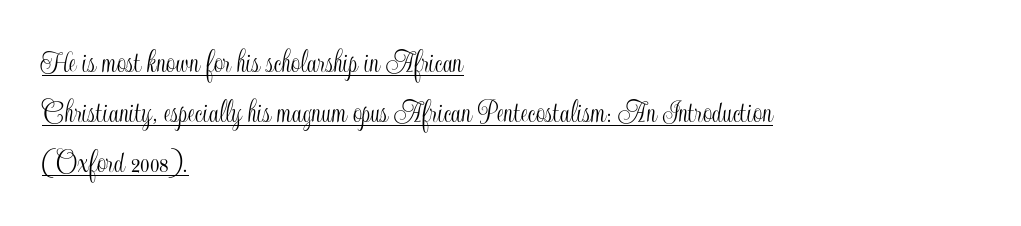
{"width": "condensed", "x_height": "small", "monospaced": "no", "underline": "yes", "align": "left", "line_spacing": "normal", "line_spacing_ratio": 1.51, "letter_spacing": "normal", "letter_spacing_em": 0.0, "glyph_px": 33}
